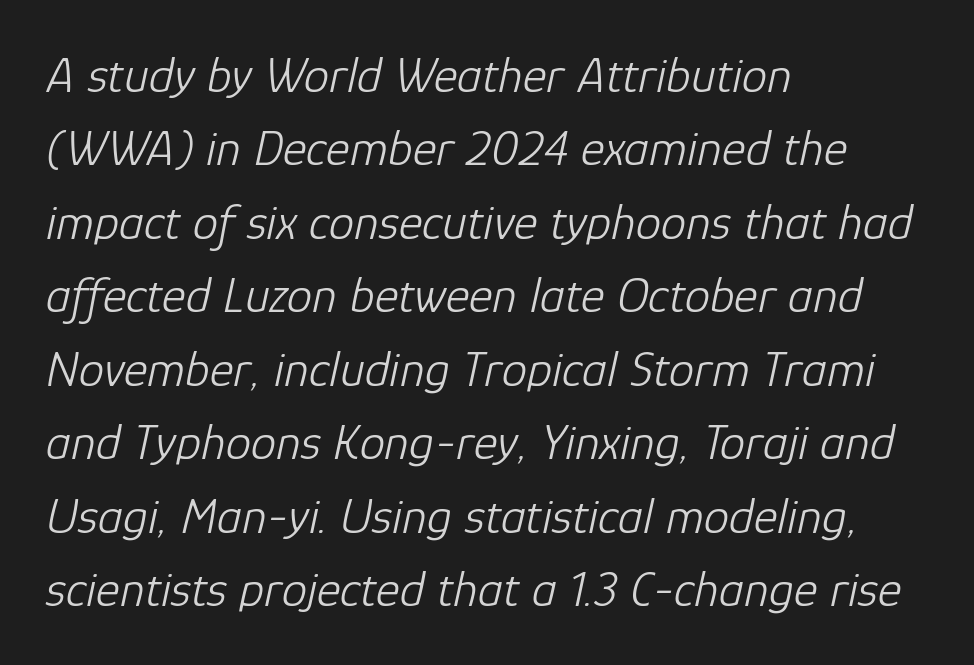
The image shows 51 px light type, italic (leaning right); set left-aligned, normal line spacing (1.44x), normal letter spacing, not underlined; low stroke contrast and a medium x-height.
